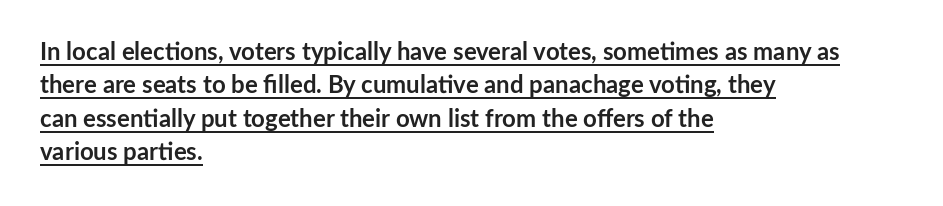
The image shows 24 px bold type, upright; set left-aligned, normal line spacing (1.39x), normal letter spacing, underlined.
